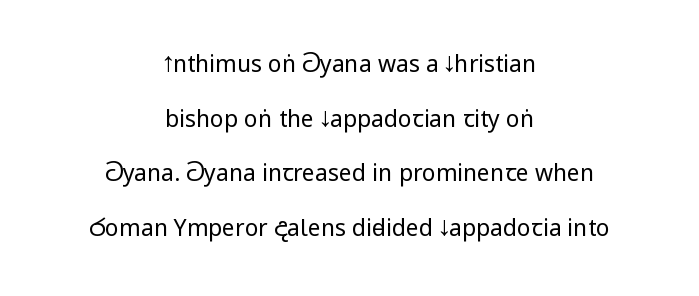
Characters remain perfectly vertical along every line. Vertical spacing — loose. Spacing between characters is what you'd get straight out of the box. Short and long lines alike share a common midpoint.
